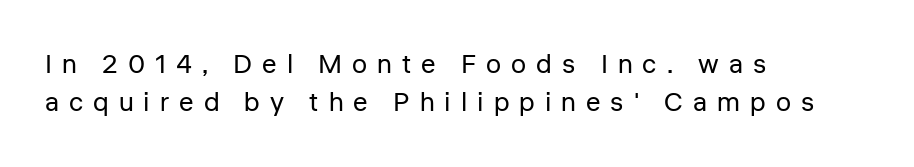
The image shows 27 px text type, upright; set left-aligned, normal line spacing (1.4x), unusually wide letter spacing (+0.37 em), not underlined.
